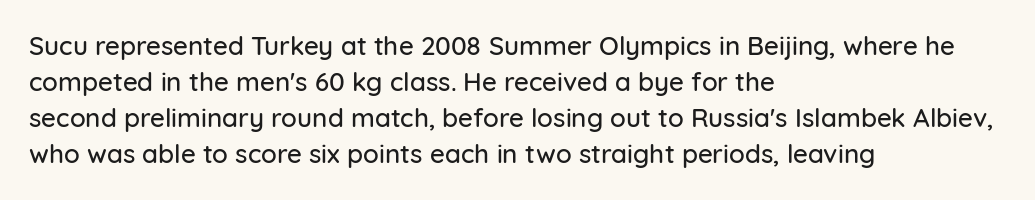
Q: Is the text italic (slanted)? A: No, it is upright.
Q: Is the text underlined? A: No.
Q: How is the paragraph aligned? A: Left-aligned.
Q: Is the spacing between letters normal or unusually wide? A: Normal.
Q: Is the spacing between lines tight, normal or loose? A: Normal.
